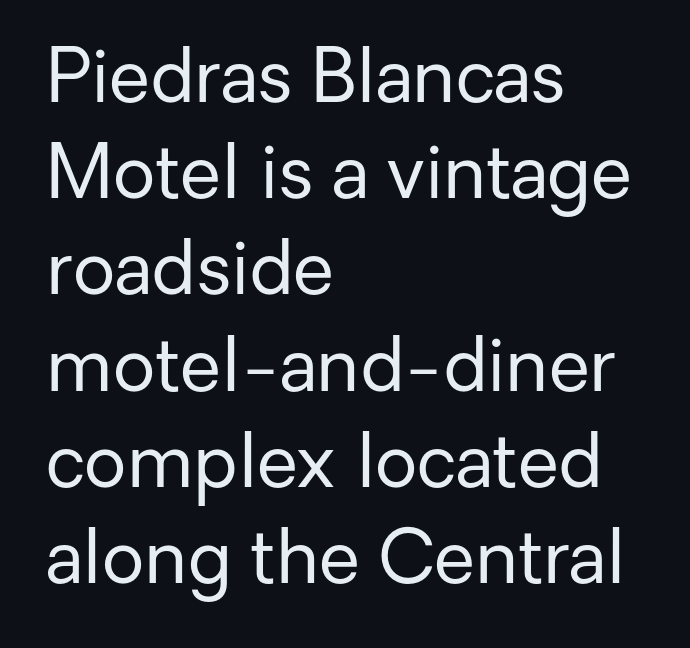
The image shows 74 px regular-weight sans-serif type, upright; set left-aligned, normal line spacing (1.3x), normal letter spacing, not underlined; low stroke contrast and a medium x-height.
